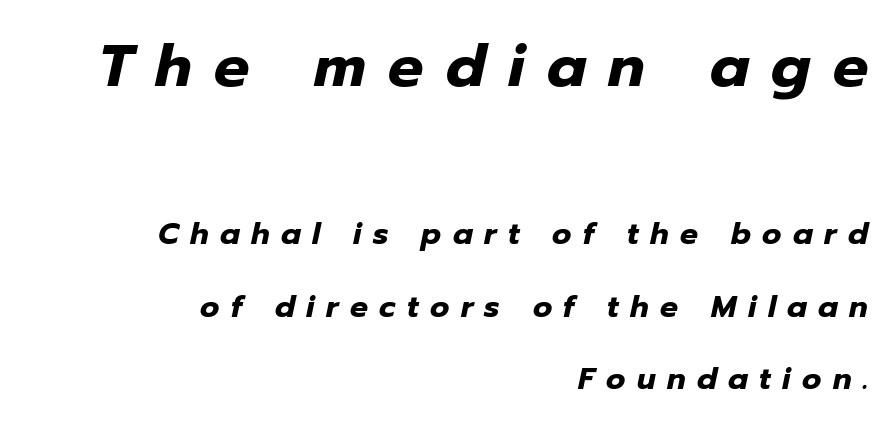
The image shows 59 px heavy type, italic (leaning right); set right-aligned, loose line spacing (2.42x), unusually wide letter spacing (+0.38 em), not underlined; the first (top) block is 1.97x larger; low stroke contrast and a medium x-height.
